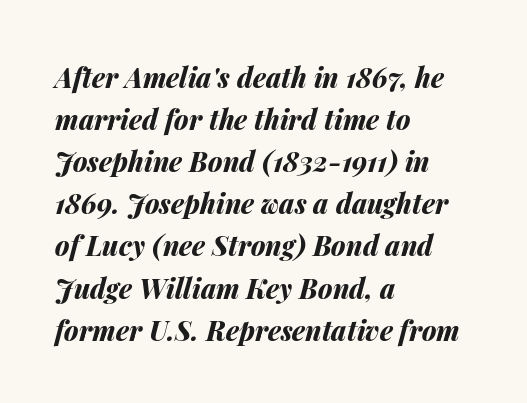
{"italic": "yes", "lean": "right", "slant_degrees": 14, "bold": "yes", "underline": "no", "align": "left", "line_spacing": "normal", "line_spacing_ratio": 1.56, "letter_spacing": "normal", "letter_spacing_em": 0.0, "glyph_px": 27}
